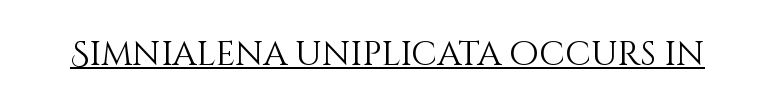
The image shows 34 px light type, upright; set normal letter spacing, underlined; medium stroke contrast and a large x-height.
